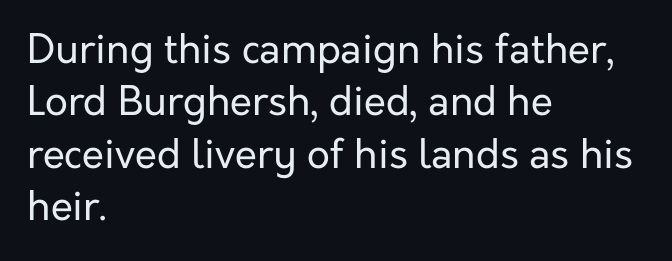
Q: Is the text bold? A: No.
Q: Is the text italic (slanted)? A: No, it is upright.
Q: Is the typeface a serif or a sans-serif typeface? A: Sans-serif.
Q: Is the text underlined? A: No.
Q: How is the paragraph aligned? A: Left-aligned.
Q: Is the spacing between letters normal or unusually wide? A: Normal.
Q: Is the spacing between lines tight, normal or loose? A: Normal.
Q: Width (condensed, normal, or wide)? A: Normal.
Q: Stroke contrast? A: Low.
Q: x-height? A: Medium.
Q: Monospaced? A: No.
